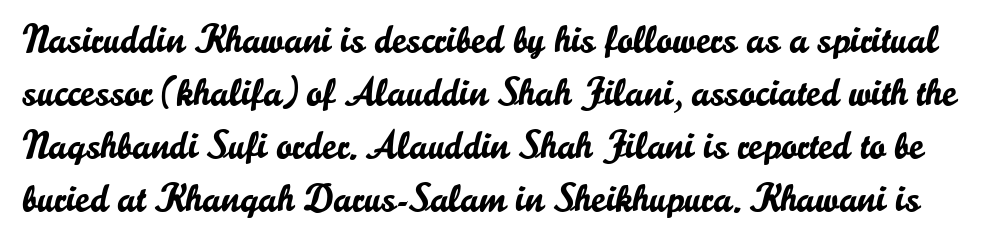
This sample uses plain, unmodified letter spacing. Compared with typical paragraphs, the rows here are spaced about the same. Note the varied advance widths — an 'i' is clearly narrower than an 'm'. Underlining? Definitely not there.
